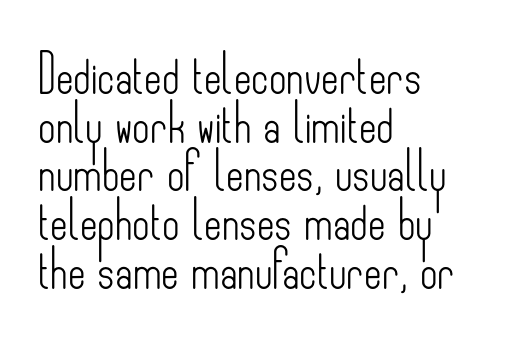
The image shows 38 px light, condensed sans-serif type, upright; set left-aligned, normal line spacing (1.28x), normal letter spacing, not underlined; low stroke contrast and a small x-height.
